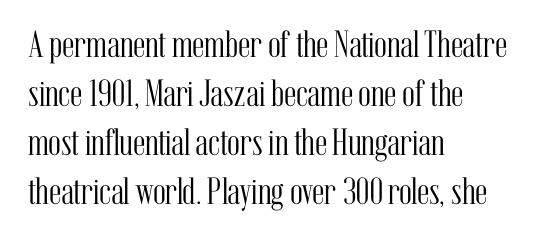
A roman cut, with each character standing at attention. The line texture is even and compact thanks to regular tracking. Note: serifs present on the glyphs. Typeset ragged right — the left edge is the straight one.
